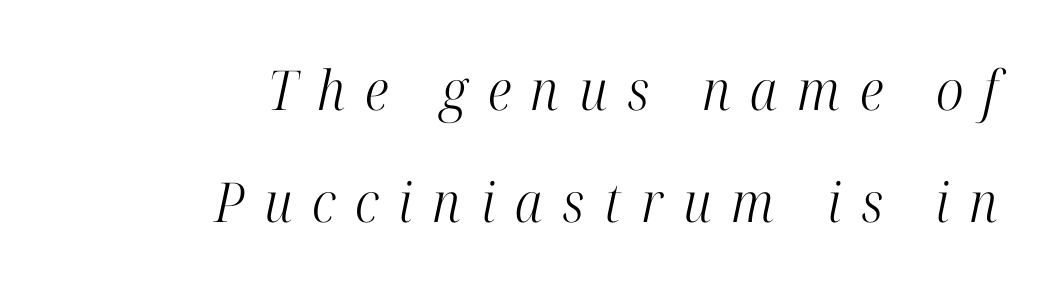
Emphasis-style slanted type is in use. Caption: face not bold, strokes unweighted. The typeface chosen for these lines features serifs. Is there much room between lines? Yes — plenty of vertical air separates them. Type without underlining.
